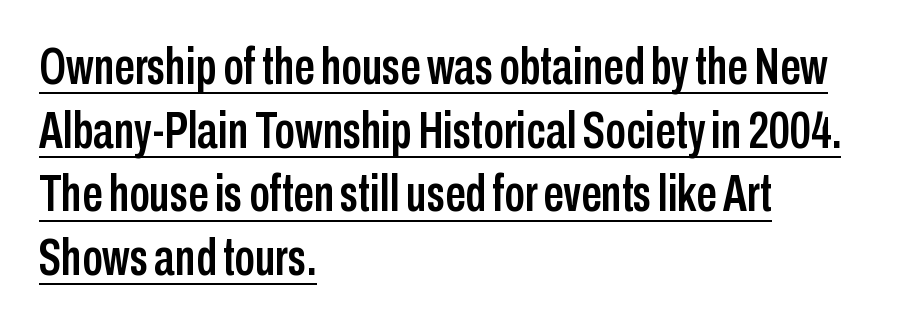
Note the varied advance widths — an 'i' is clearly narrower than an 'm'. Unlike italic type, these characters show no tilt at all. Vertical spacing — default. The rendering uses the underline text-decoration.
